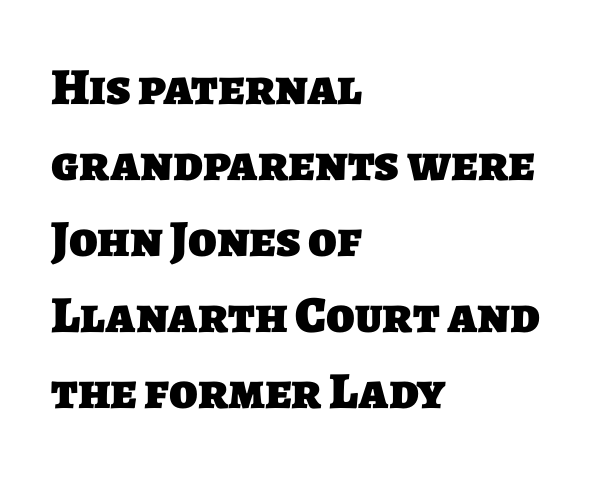
Q: Is the text bold? A: Yes.
Q: Is the typeface a serif or a sans-serif typeface? A: Sans-serif.
Q: Is the text underlined? A: No.
Q: How is the paragraph aligned? A: Left-aligned.
Q: Is the spacing between letters normal or unusually wide? A: Normal.
Q: Is the spacing between lines tight, normal or loose? A: Normal.
Q: Width (condensed, normal, or wide)? A: Normal.
Q: Stroke contrast? A: Low.
Q: x-height? A: Large.
Q: Monospaced? A: No.
